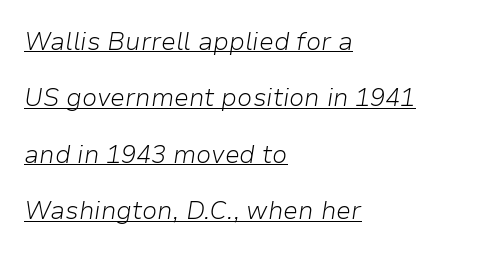
The image shows 25 px text type, italic (leaning right); set left-aligned, loose line spacing (2.26x), normal letter spacing, underlined.
